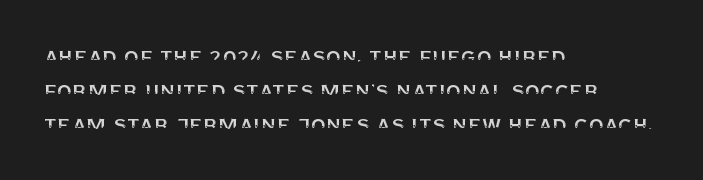
Q: Is the text italic (slanted)? A: No, it is upright.
Q: Is the text underlined? A: No.
Q: How is the paragraph aligned? A: Left-aligned.
Q: Is the spacing between letters normal or unusually wide? A: Normal.
Q: Is the spacing between lines tight, normal or loose? A: Normal.
